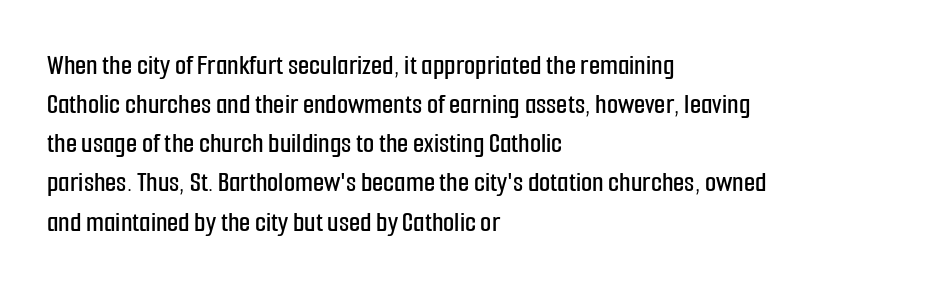
Q: Is the text italic (slanted)? A: No, it is upright.
Q: Is the typeface a serif or a sans-serif typeface? A: Sans-serif.
Q: Is the text underlined? A: No.
Q: How is the paragraph aligned? A: Left-aligned.
Q: Is the spacing between letters normal or unusually wide? A: Normal.
Q: Is the spacing between lines tight, normal or loose? A: Normal.
Q: Width (condensed, normal, or wide)? A: Condensed.
Q: Stroke contrast? A: Low.
Q: x-height? A: Medium.
Q: Monospaced? A: No.
